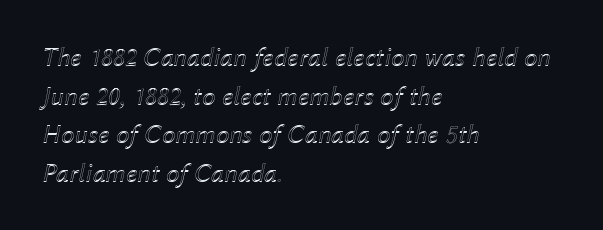
{"italic": "yes", "lean": "right", "slant_degrees": 12, "underline": "no", "align": "left", "line_spacing": "normal", "line_spacing_ratio": 1.43, "letter_spacing": "normal", "letter_spacing_em": 0.0, "glyph_px": 27}
